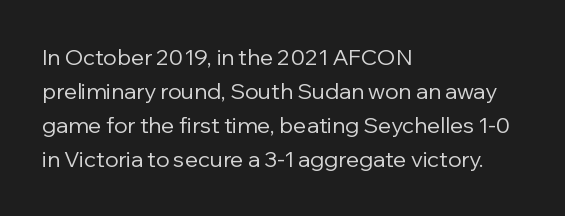
Q: Is the text bold? A: No.
Q: Is the text italic (slanted)? A: No, it is upright.
Q: Is the text underlined? A: No.
Q: How is the paragraph aligned? A: Left-aligned.
Q: Is the spacing between letters normal or unusually wide? A: Normal.
Q: Is the spacing between lines tight, normal or loose? A: Normal.
